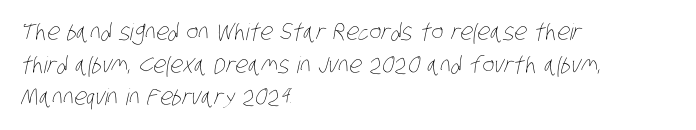
Reading down the block, your eye returns to a fixed left position each line. Heft: none added — not bold. Honestly, the letter spacing is just normal — you wouldn't notice it. Any mark beneath the type? The region is blank. What's the leading like? Ordinary, nothing unusual.
